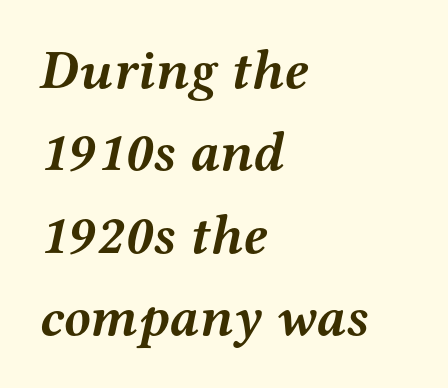
The image shows 55 px semibold, wide serif type, italic (leaning right); set left-aligned, normal line spacing (1.5x), normal letter spacing, not underlined; medium stroke contrast and a medium x-height.
